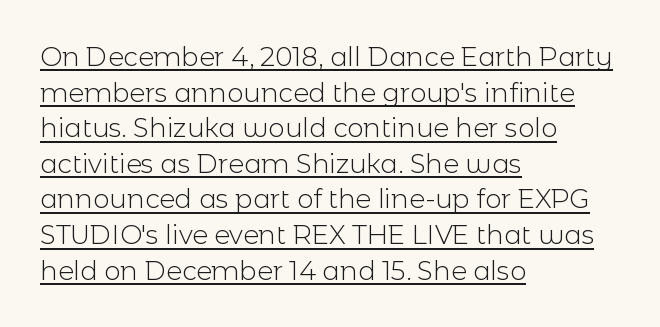
Q: Is the text bold? A: No.
Q: Is the text italic (slanted)? A: No, it is upright.
Q: Is the text underlined? A: Yes.
Q: How is the paragraph aligned? A: Left-aligned.
Q: Is the spacing between letters normal or unusually wide? A: Normal.
Q: Is the spacing between lines tight, normal or loose? A: Normal.
